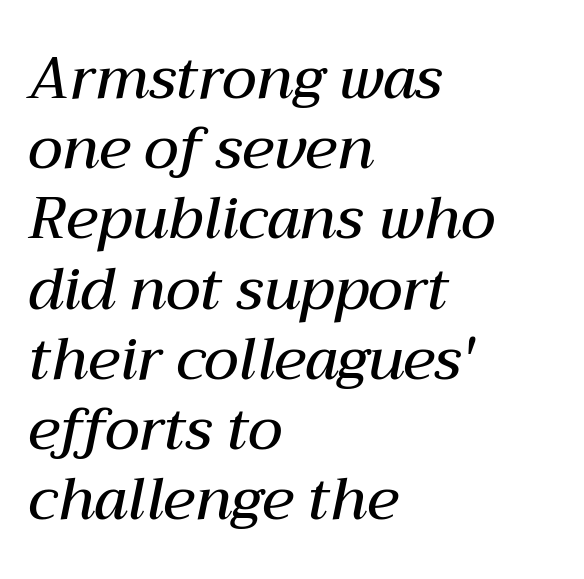
The image shows 58 px semibold type, italic (leaning right); set left-aligned, line spacing 1.21x, normal letter spacing, not underlined; medium stroke contrast and a medium x-height.
